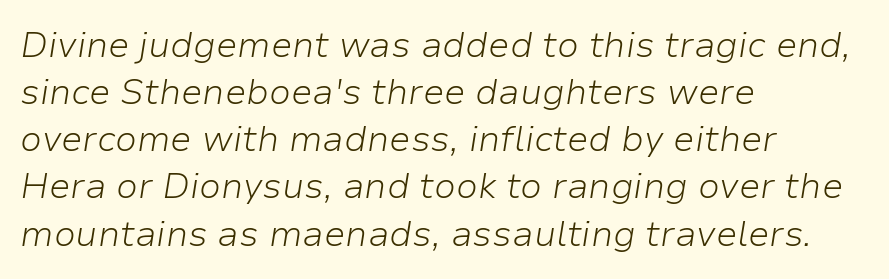
{"italic": "yes", "lean": "right", "slant_degrees": 9, "bold": "no", "weight": "light", "width": "normal", "stroke_contrast": "low", "x_height": "medium", "monospaced": "no", "underline": "no", "align": "left", "line_spacing": "normal", "line_spacing_ratio": 1.31, "letter_spacing": "normal", "letter_spacing_em": 0.0, "glyph_px": 36}
